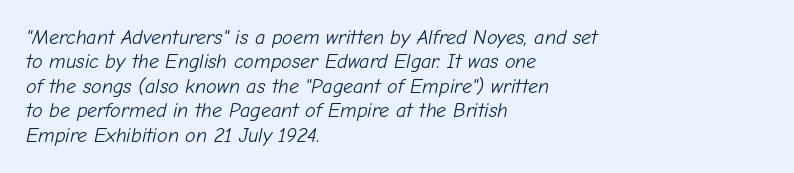
The image shows 20 px text type, italic (leaning right); set left-aligned, line spacing 1.22x, normal letter spacing, not underlined.
